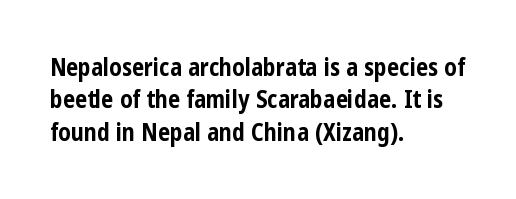
The image shows 24 px bold type, upright; set left-aligned, normal line spacing (1.35x), normal letter spacing, not underlined.
